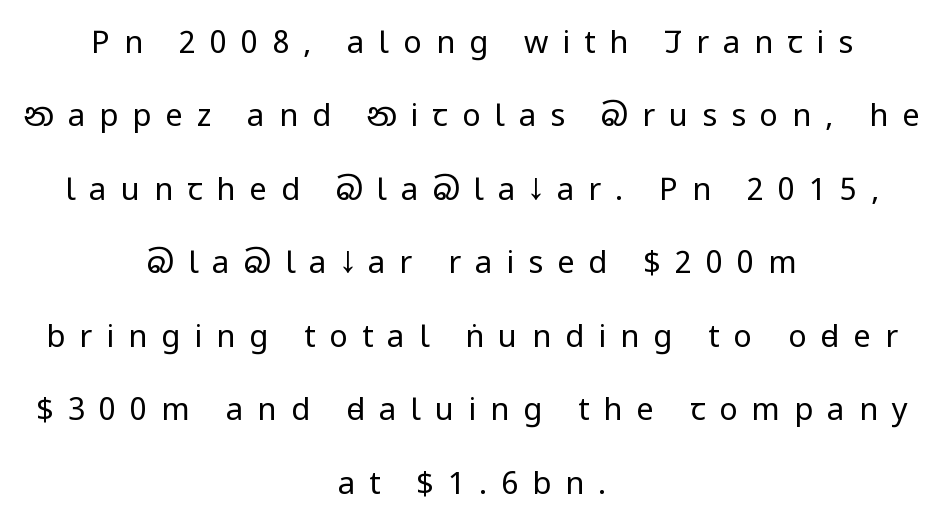
{"serif": "no", "italic": "no", "bold": "no", "weight": "regular", "width": "condensed", "stroke_contrast": "low", "x_height": "large", "monospaced": "no", "underline": "no", "align": "center", "line_spacing": "loose", "line_spacing_ratio": 2.37, "letter_spacing": "wide", "letter_spacing_em": 0.45, "glyph_px": 31}
